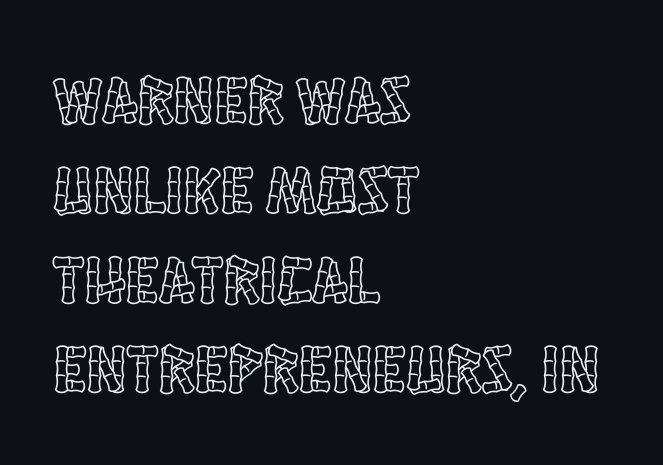
Q: Is the text italic (slanted)? A: No, it is upright.
Q: Is the text underlined? A: No.
Q: How is the paragraph aligned? A: Left-aligned.
Q: Is the spacing between letters normal or unusually wide? A: Normal.
Q: Is the spacing between lines tight, normal or loose? A: Normal.
Q: Width (condensed, normal, or wide)? A: Condensed.
Q: x-height? A: Large.
Q: Monospaced? A: No.
